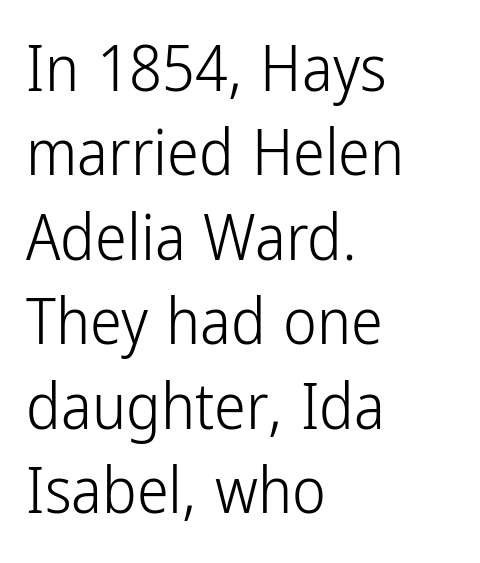
{"serif": "no", "italic": "no", "bold": "no", "weight": "light", "width": "condensed", "stroke_contrast": "low", "x_height": "medium", "monospaced": "no", "underline": "no", "align": "left", "line_spacing": "normal", "line_spacing_ratio": 1.32, "letter_spacing": "normal", "letter_spacing_em": 0.0, "glyph_px": 64}
